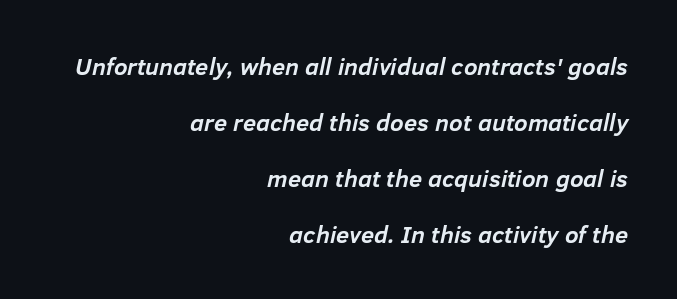
{"italic": "yes", "lean": "right", "slant_degrees": 12, "bold": "yes", "underline": "no", "align": "right", "line_spacing": "loose", "line_spacing_ratio": 2.33, "letter_spacing": "normal", "letter_spacing_em": 0.0, "glyph_px": 24}
